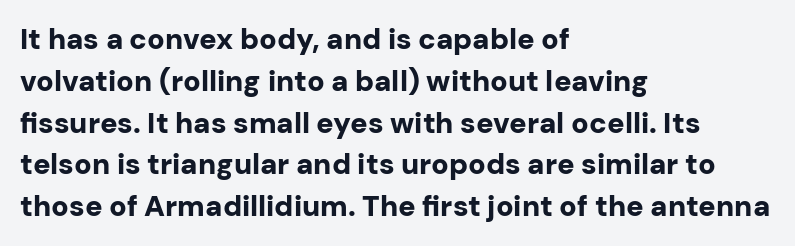
The image shows 29 px bold sans-serif type, upright; set left-aligned, normal line spacing (1.44x), normal letter spacing, not underlined; low stroke contrast and a medium x-height.
